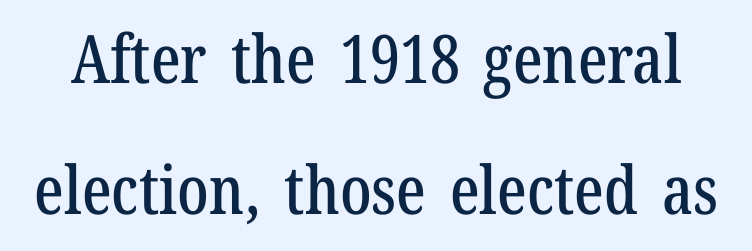
{"serif": "yes", "italic": "no", "width": "condensed", "stroke_contrast": "low", "x_height": "medium", "monospaced": "no", "underline": "no", "line_spacing": "loose", "line_spacing_ratio": 1.95, "letter_spacing": "normal", "letter_spacing_em": 0.0, "glyph_px": 67}
